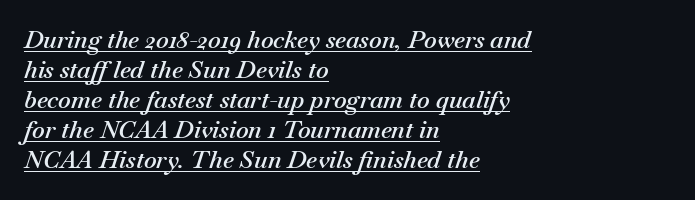
Q: Is the text bold? A: Semi-bold.
Q: Is the text italic (slanted)? A: Yes, it leans right by about 18 degrees.
Q: Is the text underlined? A: Yes.
Q: How is the paragraph aligned? A: Left-aligned.
Q: Is the spacing between letters normal or unusually wide? A: Normal.
Q: Is the spacing between lines tight, normal or loose? A: Normal.
